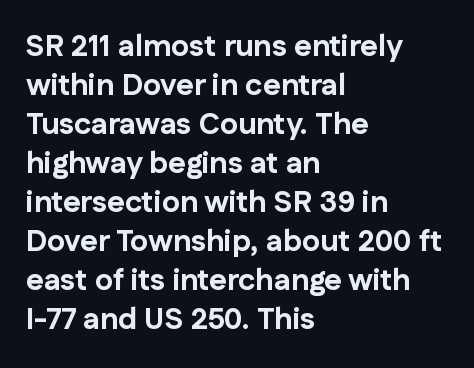
The image shows 30 px bold sans-serif type, upright; set left-aligned, normal line spacing (1.3x), normal letter spacing, not underlined; low stroke contrast and a medium x-height.
